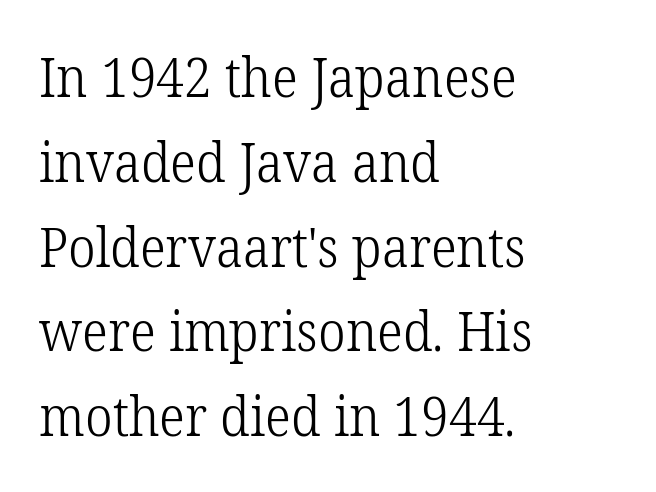
{"serif": "yes", "italic": "no", "bold": "no", "weight": "light", "width": "normal", "stroke_contrast": "low", "x_height": "medium", "monospaced": "no", "underline": "no", "align": "left", "line_spacing": "normal", "line_spacing_ratio": 1.57, "letter_spacing": "normal", "letter_spacing_em": 0.0, "glyph_px": 54}
